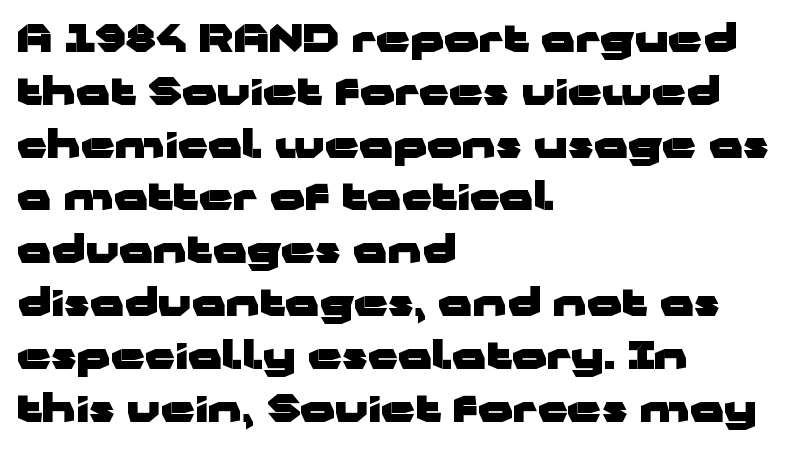
When letters stand straight like this, we call the style roman or upright. Casual observation: everything's shoved over to the left. Evenly set lines give the paragraph a standard silhouette. You'd pick this weight for a headline — it's a proper bold.
